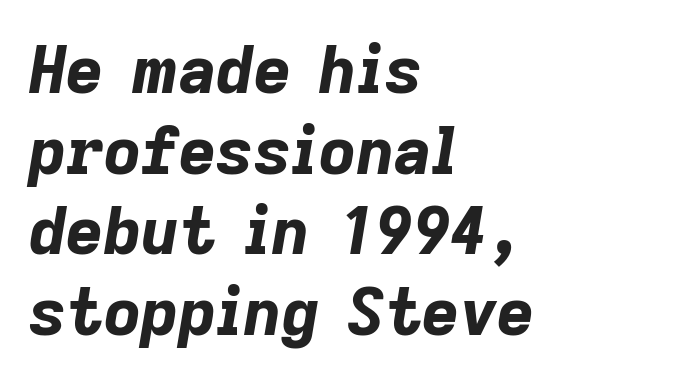
{"italic": "yes", "lean": "right", "slant_degrees": 9, "bold": "yes", "weight": "bold", "width": "normal", "stroke_contrast": "low", "x_height": "medium", "monospaced": "no", "underline": "no", "align": "left", "line_spacing_ratio": 1.24, "letter_spacing": "normal", "letter_spacing_em": 0.0, "glyph_px": 65}
